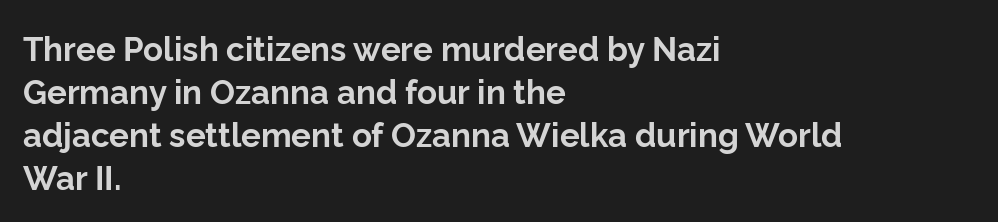
Layout note: lines flush left. Strokes here are thick enough to call this a true bold. The font family rendered here belongs to the sans-serif group. The area under the type is left untouched.
